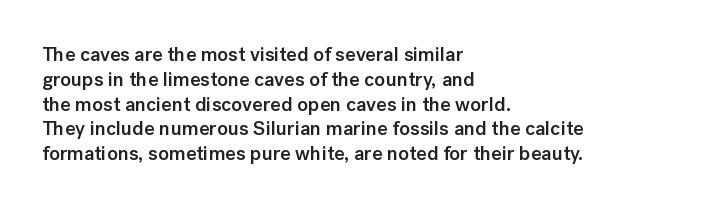
Where is the straight margin? On the left. These words are printed semibold, heavier than regular yet not bold. Designer's note — italics off, roman on. The space beneath each line is pristine and unruled. Words appear dense and cohesive because spacing is normal.
